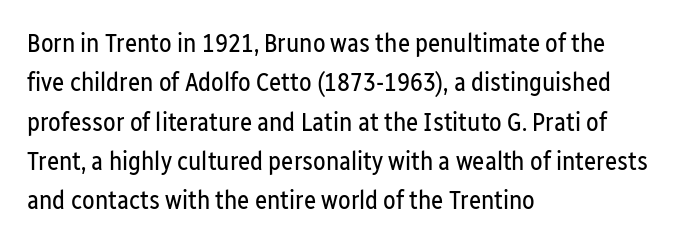
Q: Is the text bold? A: No.
Q: Is the text italic (slanted)? A: No, it is upright.
Q: Is the text underlined? A: No.
Q: How is the paragraph aligned? A: Left-aligned.
Q: Is the spacing between letters normal or unusually wide? A: Normal.
Q: Is the spacing between lines tight, normal or loose? A: Normal.
